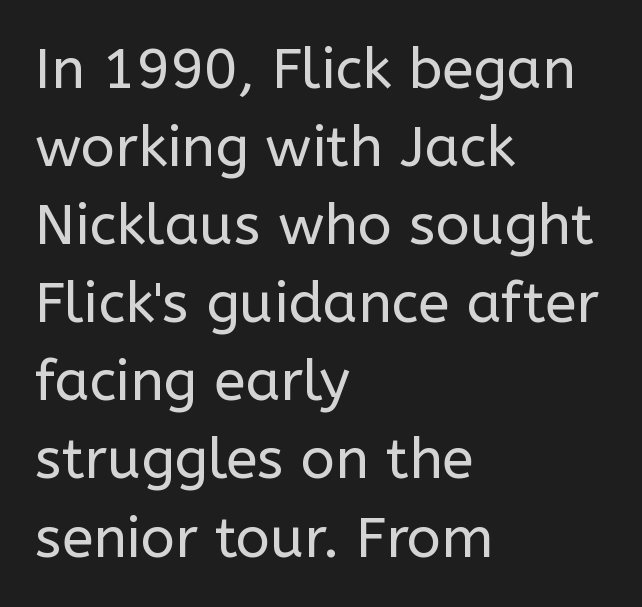
The image shows 57 px regular-weight sans-serif type, upright; set left-aligned, normal line spacing (1.37x), normal letter spacing, not underlined; low stroke contrast and a medium x-height.
